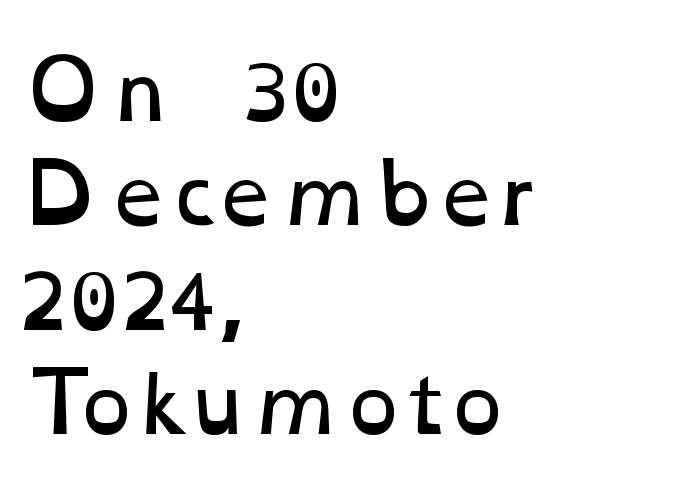
These lines are rendered in a variable-pitch font. Short and long lines alike share a common starting point at left. Glyph-to-glyph distance matches everyday printed text. What's the leading like? Ordinary, nothing unusual. No extra ink here — the face is not bold.
